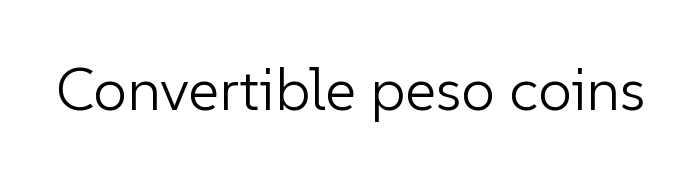
The image shows 60 px light sans-serif type, upright; set normal letter spacing, not underlined; low stroke contrast and a medium x-height.
